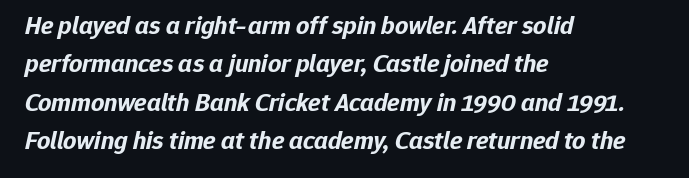
Q: Is the text bold? A: Yes.
Q: Is the text italic (slanted)? A: Yes, it leans right by about 12 degrees.
Q: Is the text underlined? A: No.
Q: How is the paragraph aligned? A: Left-aligned.
Q: Is the spacing between letters normal or unusually wide? A: Normal.
Q: Is the spacing between lines tight, normal or loose? A: Normal.
